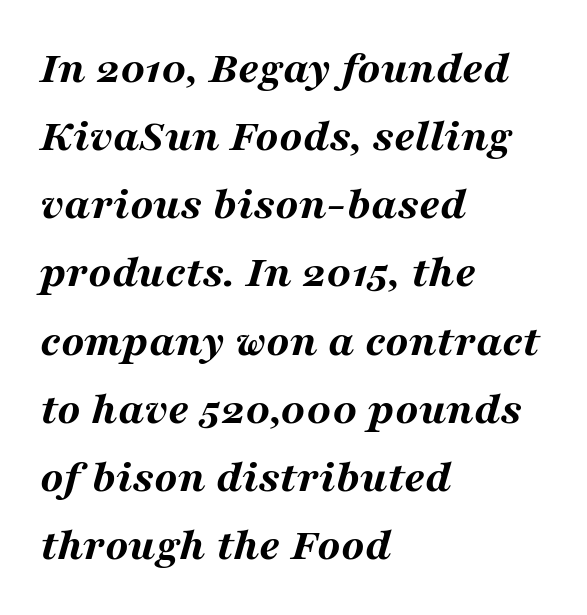
A full-strength bold gives these letters their thick strokes. The passage shown is typed in a proportional face where columns would drift. Visually the block forms a straight wall on the left and a jagged coastline on the right. Leading: standard. Designer's note — italics engaged. No word sits above an underline.
